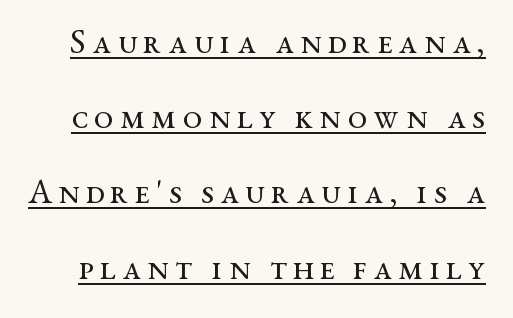
Think of a printed novel: that variable character pitch is what you see here. The designer went with a serif here, giving each stem small feet. Successive baselines arrive slowly, with a big drop between each. The letters stand straight up with perfectly vertical stems. Stems and bowls with no extra thickness — not bold. A continuous stroke trails under the words, as in a hyperlink.
